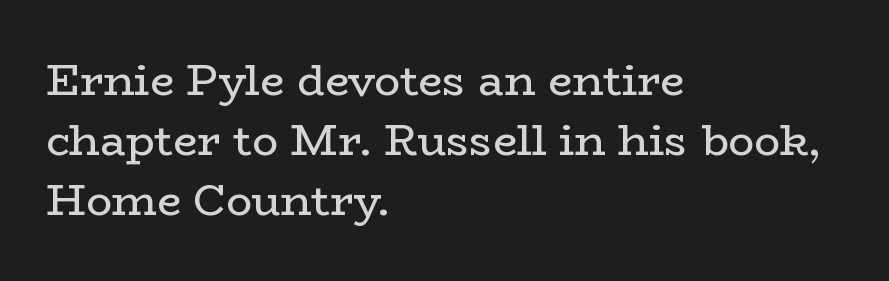
Q: Is the text bold? A: No.
Q: Is the text italic (slanted)? A: No, it is upright.
Q: Is the typeface a serif or a sans-serif typeface? A: Serif.
Q: Is the text underlined? A: No.
Q: How is the paragraph aligned? A: Left-aligned.
Q: Is the spacing between letters normal or unusually wide? A: Normal.
Q: Is the spacing between lines tight, normal or loose? A: Normal.
Q: Width (condensed, normal, or wide)? A: Wide.
Q: Stroke contrast? A: Low.
Q: x-height? A: Medium.
Q: Monospaced? A: No.
